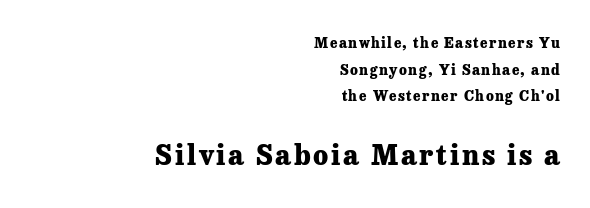
Q: Is the text bold? A: Yes.
Q: Is the text italic (slanted)? A: No, it is upright.
Q: Is the text underlined? A: No.
Q: How is the paragraph aligned? A: Right-aligned.
Q: Is the spacing between lines tight, normal or loose? A: Loose.
Q: Which block of text is set in a larger size, the first (top) or the second (bottom)? A: The second (bottom) one.
